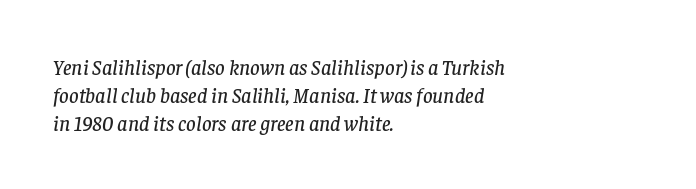
The image shows 21 px text type, italic (leaning right); set left-aligned, normal line spacing (1.33x), normal letter spacing, not underlined.
